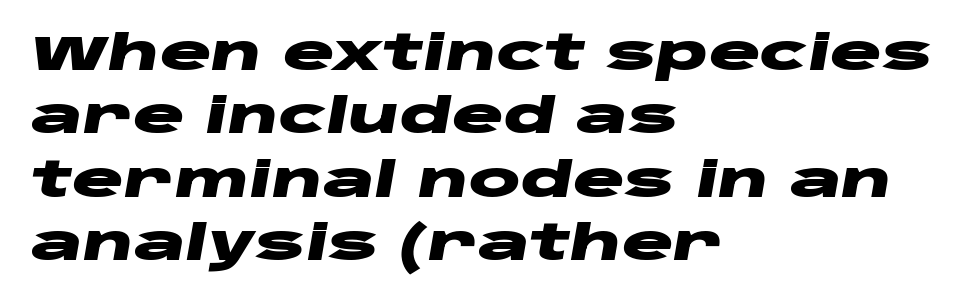
You could not count columns in this text — the font is proportionally spaced. Look at the tracking — it's just the regular setting, nothing added. The rendering uses a moderate line-height, typical for paragraphs. An italicized treatment has been applied to the whole sample. I'd describe the lettering as bold — thick and assertive.
